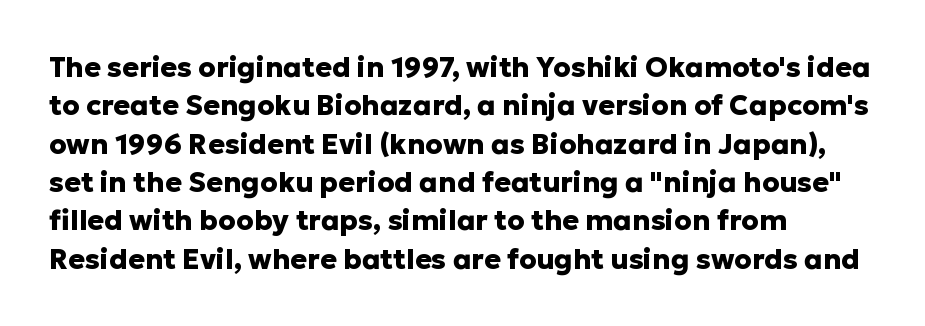
The image shows 28 px heavy sans-serif type, upright; set left-aligned, normal line spacing (1.37x), normal letter spacing, not underlined; low stroke contrast and a medium x-height.
